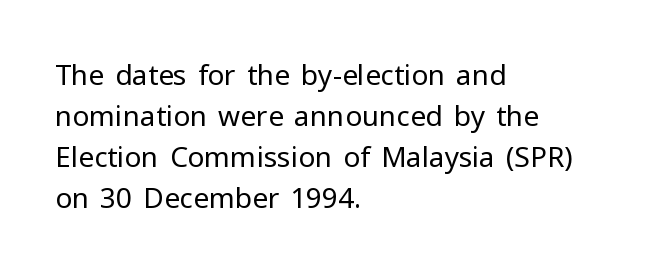
{"serif": "no", "italic": "no", "bold": "no", "weight": "regular", "width": "normal", "stroke_contrast": "low", "x_height": "medium", "monospaced": "no", "underline": "no", "align": "left", "line_spacing": "normal", "line_spacing_ratio": 1.47, "letter_spacing": "normal", "letter_spacing_em": 0.0, "glyph_px": 28}
